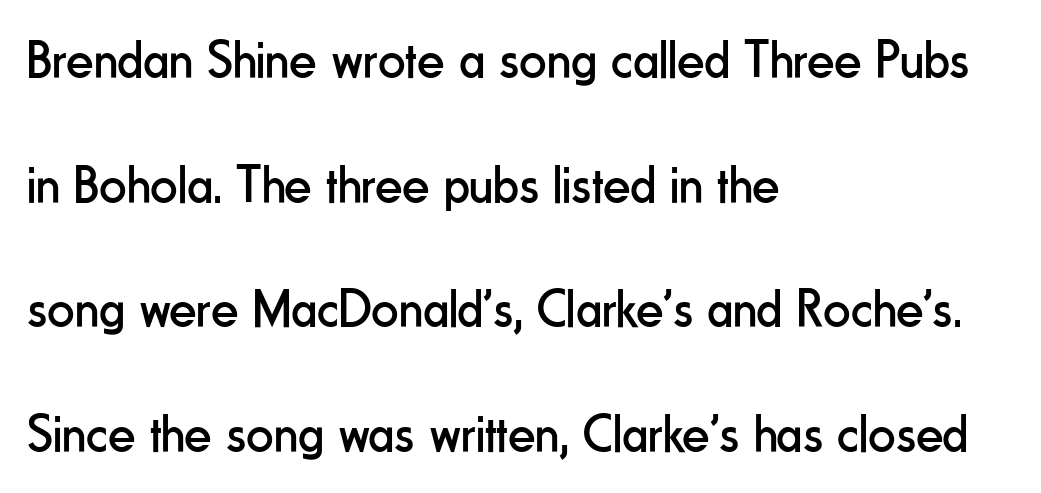
The specimen omits any rule beneath the text block's lines. Weight: regular or lighter. This sample uses a sans-serif face. The line-height multiplier appears high, well above default.
